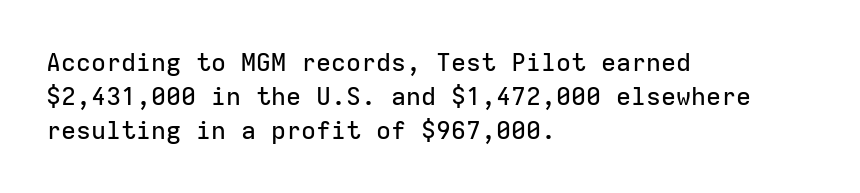
{"italic": "no", "underline": "no", "align": "left", "line_spacing": "normal", "line_spacing_ratio": 1.36, "letter_spacing": "normal", "letter_spacing_em": 0.0, "glyph_px": 25}
